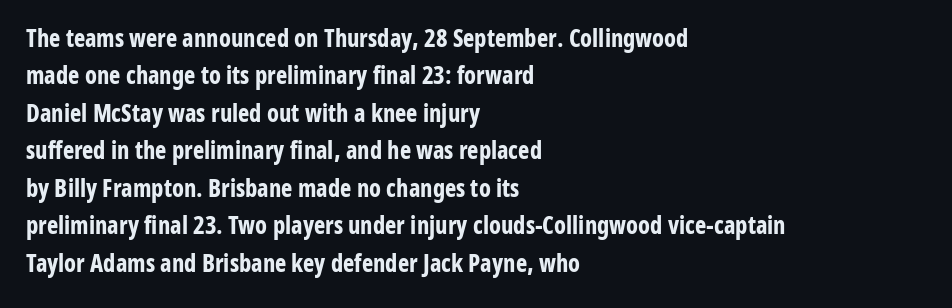
Q: Is the text bold? A: Yes.
Q: Is the text italic (slanted)? A: No, it is upright.
Q: Is the text underlined? A: No.
Q: How is the paragraph aligned? A: Left-aligned.
Q: Is the spacing between letters normal or unusually wide? A: Normal.
Q: Is the spacing between lines tight, normal or loose? A: Normal.
